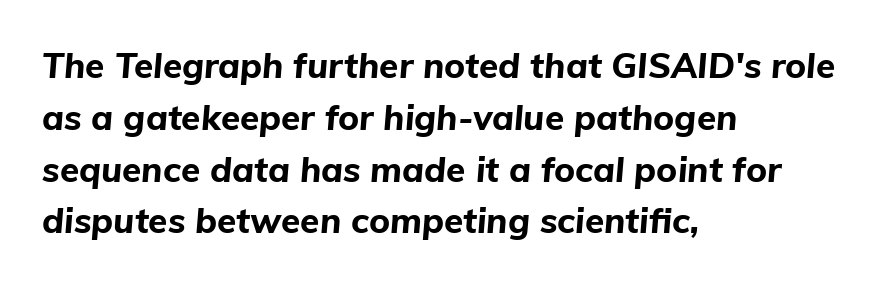
{"italic": "yes", "lean": "right", "slant_degrees": 5, "bold": "yes", "weight": "bold", "width": "normal", "stroke_contrast": "low", "x_height": "medium", "monospaced": "no", "underline": "no", "align": "left", "line_spacing": "normal", "line_spacing_ratio": 1.48, "letter_spacing": "normal", "letter_spacing_em": 0.0, "glyph_px": 35}
